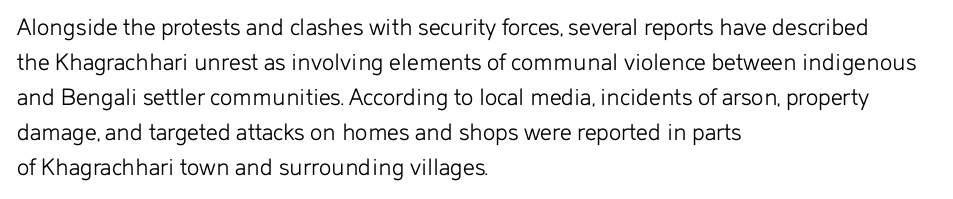
Q: Is the text bold? A: No.
Q: Is the text italic (slanted)? A: No, it is upright.
Q: Is the text underlined? A: No.
Q: How is the paragraph aligned? A: Left-aligned.
Q: Is the spacing between letters normal or unusually wide? A: Normal.
Q: Is the spacing between lines tight, normal or loose? A: Normal.
